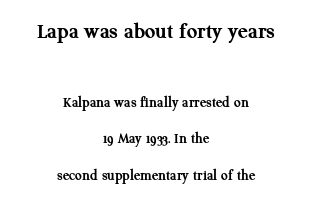
{"italic": "no", "bold": "yes", "underline": "no", "align": "center", "line_spacing": "loose", "line_spacing_ratio": 2.45, "letter_spacing": "normal", "letter_spacing_em": 0.0, "larger_block": "first", "size_ratio": 1.53, "glyph_px": 23}
